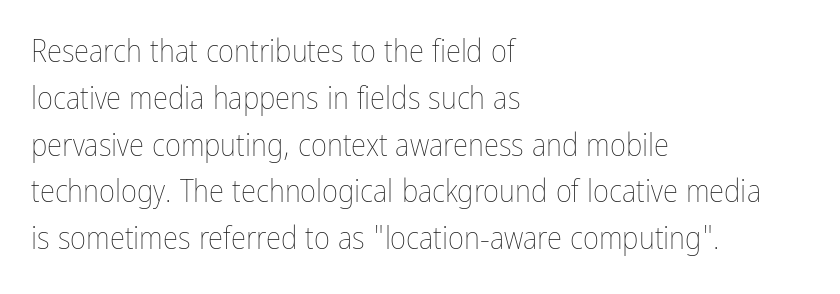
{"italic": "no", "bold": "no", "weight": "thin", "width": "condensed", "stroke_contrast": "low", "x_height": "medium", "monospaced": "no", "underline": "no", "align": "left", "line_spacing": "normal", "line_spacing_ratio": 1.51, "letter_spacing": "normal", "letter_spacing_em": 0.0, "glyph_px": 31}
